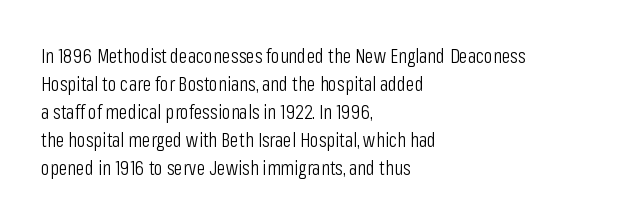
{"italic": "no", "bold": "no", "underline": "no", "align": "left", "line_spacing": "normal", "line_spacing_ratio": 1.4, "letter_spacing": "normal", "letter_spacing_em": 0.0, "glyph_px": 20}
